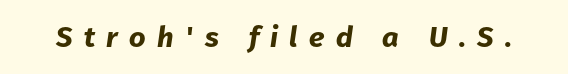
Q: Is the text bold? A: Yes.
Q: Is the text italic (slanted)? A: Yes, it leans right by about 8 degrees.
Q: Is the text underlined? A: No.
Q: Is the spacing between letters normal or unusually wide? A: Unusually wide.
Q: Width (condensed, normal, or wide)? A: Normal.
Q: Stroke contrast? A: Low.
Q: x-height? A: Medium.
Q: Monospaced? A: No.
